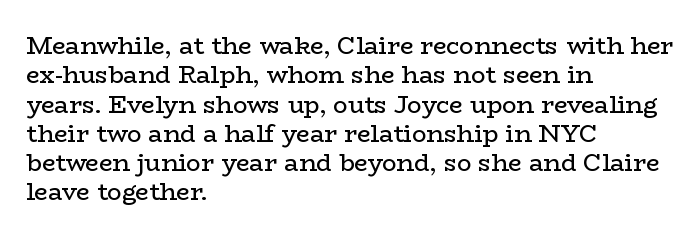
Notice how the stems are strictly vertical — no italics here. Standard letterfit; no display-style spreading of the glyphs. The space beneath each line is pristine and unruled. Counters stay open thanks to moderate or lighter strokes. A classic flush-left, rag-right setting is used for this passage.
